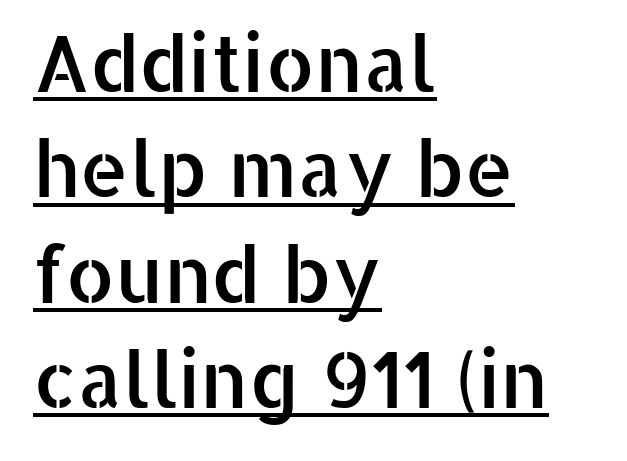
The image shows 78 px sans-serif type, upright; set left-aligned, normal line spacing (1.35x), normal letter spacing, underlined; low stroke contrast and a medium x-height.
